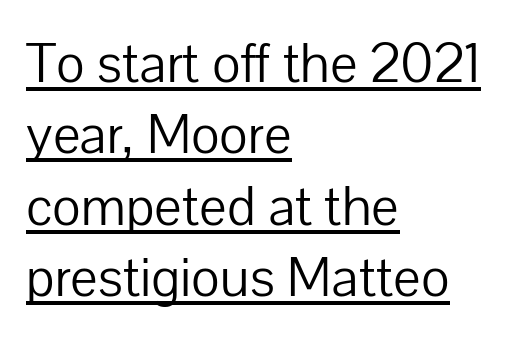
A rule runs beneath these lines of type. The passage shown is typed in a proportional face where columns would drift. The paragraph has a hard left edge and a soft right edge. The lettering holds an erect, upright posture throughout. Each word holds together tightly as a unit, with standard inter-letter gaps.
